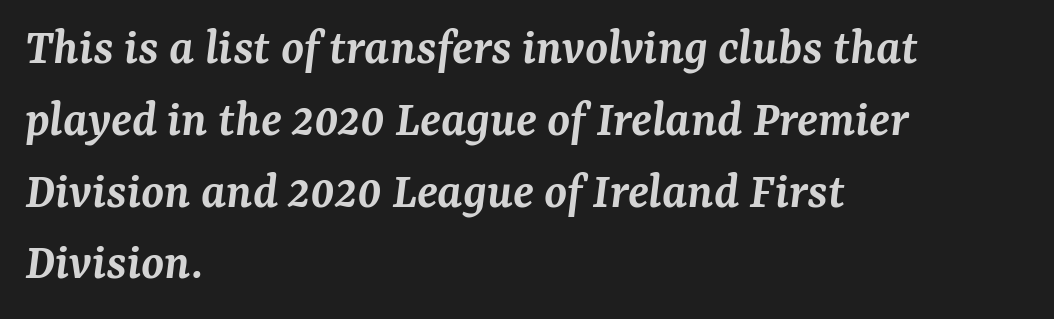
Q: Is the text bold? A: Semi-bold.
Q: Is the text italic (slanted)? A: Yes, it leans right by about 7 degrees.
Q: Is the typeface a serif or a sans-serif typeface? A: Serif.
Q: Is the text underlined? A: No.
Q: How is the paragraph aligned? A: Left-aligned.
Q: Is the spacing between letters normal or unusually wide? A: Normal.
Q: Is the spacing between lines tight, normal or loose? A: Normal.
Q: Width (condensed, normal, or wide)? A: Normal.
Q: Stroke contrast? A: Medium.
Q: x-height? A: Medium.
Q: Monospaced? A: No.
